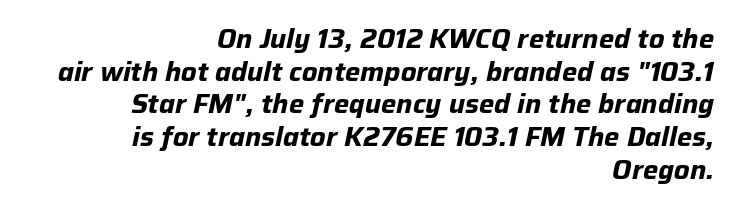
The image shows 27 px bold type, italic (leaning right); set right-aligned, line spacing 1.21x, normal letter spacing, not underlined.
